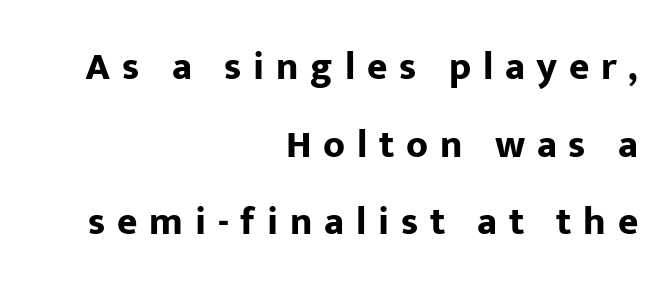
Q: Is the text bold? A: Yes.
Q: Is the text italic (slanted)? A: No, it is upright.
Q: Is the typeface a serif or a sans-serif typeface? A: Sans-serif.
Q: Is the text underlined? A: No.
Q: How is the paragraph aligned? A: Right-aligned.
Q: Is the spacing between letters normal or unusually wide? A: Unusually wide.
Q: Is the spacing between lines tight, normal or loose? A: Loose.
Q: Width (condensed, normal, or wide)? A: Normal.
Q: Stroke contrast? A: Low.
Q: x-height? A: Medium.
Q: Monospaced? A: No.
